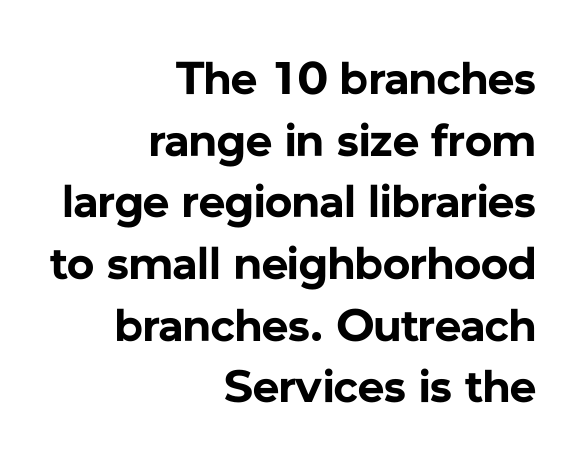
{"serif": "no", "italic": "no", "bold": "yes", "weight": "bold", "width": "normal", "stroke_contrast": "low", "x_height": "medium", "monospaced": "no", "underline": "no", "align": "right", "line_spacing": "normal", "line_spacing_ratio": 1.34, "letter_spacing": "normal", "letter_spacing_em": 0.0, "glyph_px": 46}
